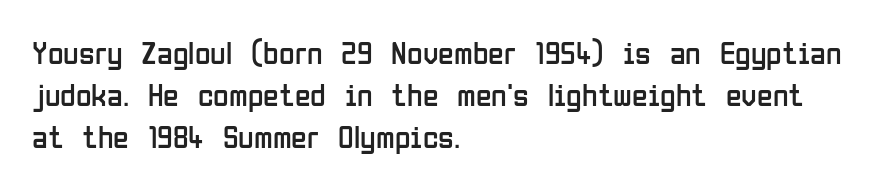
The image shows 32 px regular-weight, condensed sans-serif type, upright; set left-aligned, normal line spacing (1.32x), normal letter spacing, not underlined; low stroke contrast and a medium x-height.
